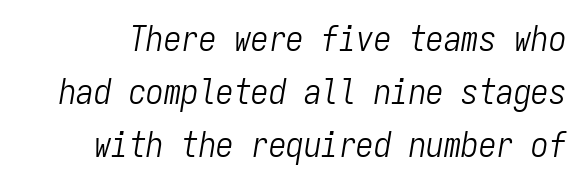
Q: Is the text bold? A: No.
Q: Is the text italic (slanted)? A: Yes, it leans right by about 9 degrees.
Q: Is the text underlined? A: No.
Q: Is the spacing between letters normal or unusually wide? A: Normal.
Q: Is the spacing between lines tight, normal or loose? A: Normal.
Q: Width (condensed, normal, or wide)? A: Condensed.
Q: Stroke contrast? A: Low.
Q: x-height? A: Medium.
Q: Monospaced? A: Yes.
